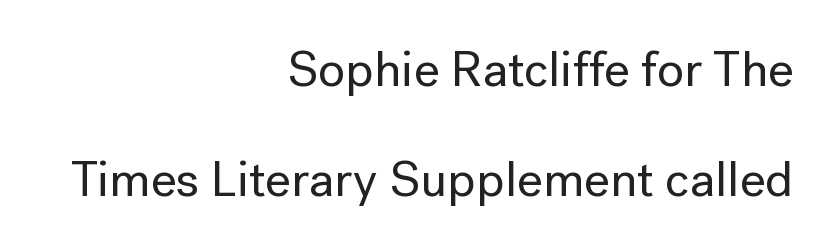
Q: Is the text italic (slanted)? A: No, it is upright.
Q: Is the typeface a serif or a sans-serif typeface? A: Sans-serif.
Q: Is the text underlined? A: No.
Q: How is the paragraph aligned? A: Right-aligned.
Q: Is the spacing between letters normal or unusually wide? A: Normal.
Q: Is the spacing between lines tight, normal or loose? A: Loose.
Q: Width (condensed, normal, or wide)? A: Normal.
Q: Stroke contrast? A: Low.
Q: x-height? A: Medium.
Q: Monospaced? A: No.
